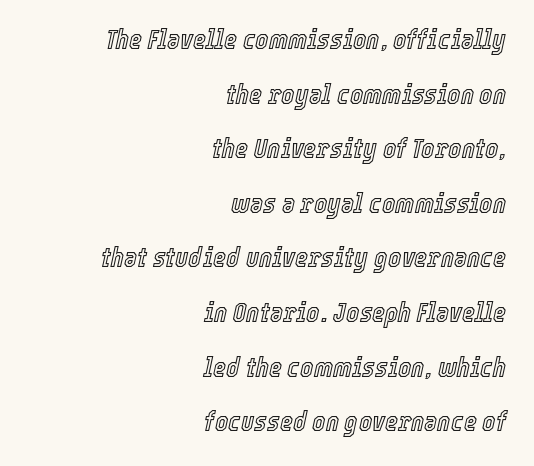
The image shows 28 px condensed type, italic (leaning right); set right-aligned, loose line spacing (1.95x), normal letter spacing, not underlined; a medium x-height.
